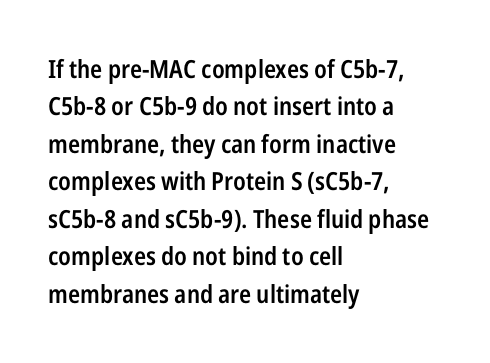
The image shows 25 px text type, upright; set left-aligned, normal line spacing (1.5x), normal letter spacing, not underlined.
